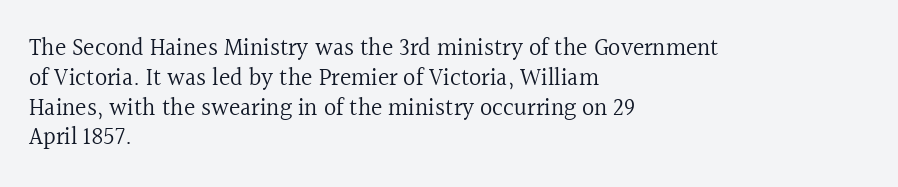
The image shows 24 px text type, upright; set left-aligned, line spacing 1.24x, normal letter spacing, not underlined.
